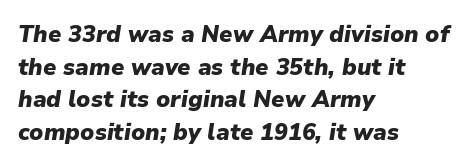
{"italic": "yes", "lean": "right", "slant_degrees": 9, "bold": "yes", "underline": "no", "align": "left", "line_spacing": "normal", "line_spacing_ratio": 1.42, "letter_spacing": "normal", "letter_spacing_em": 0.0, "glyph_px": 23}
